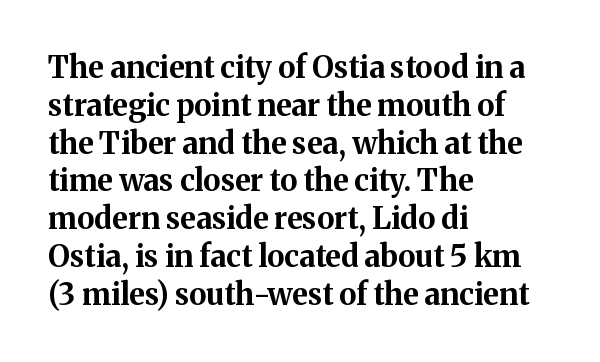
Proportional: the letters do not fall into vertical columns. The letterforms sit shoulder to shoulder at normal distance. Posture: upright roman. This block has exactly the height ordinary leading produces. Each row of text sits above clean, open space.
